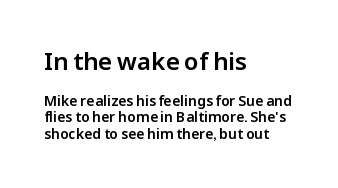
{"italic": "no", "underline": "no", "align": "left", "line_spacing_ratio": 1.16, "letter_spacing": "normal", "letter_spacing_em": 0.0, "larger_block": "first", "size_ratio": 1.71, "glyph_px": 24}
